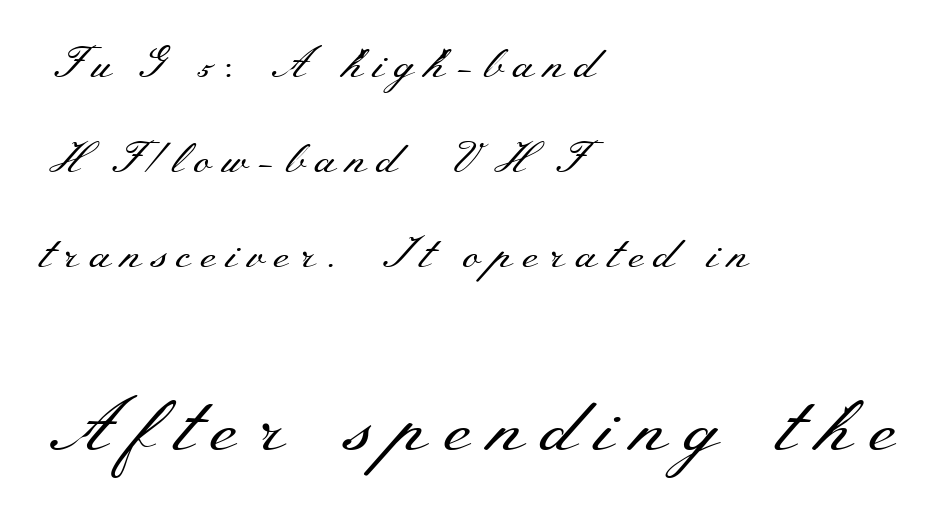
The face used here is proportionally spaced, like ordinary book or web type. Short and long lines alike share a common starting point at left. The tracking reads as deliberately expanded to a designer's eye. Loosely led — the rows are spread out. Does the type have serifs? Yes, each stem ends in a small foot.
